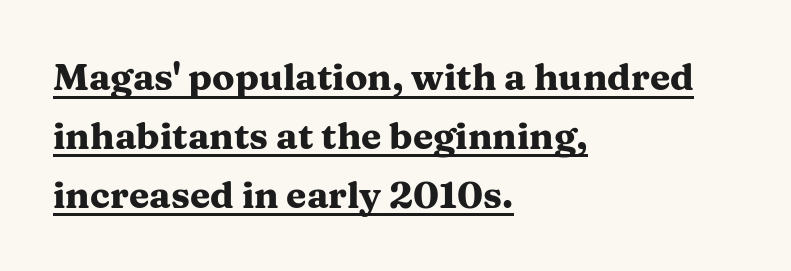
{"serif": "yes", "italic": "no", "bold": "yes", "weight": "heavy", "width": "wide", "stroke_contrast": "medium", "x_height": "medium", "monospaced": "no", "underline": "yes", "align": "left", "line_spacing": "normal", "line_spacing_ratio": 1.59, "letter_spacing": "normal", "letter_spacing_em": 0.0, "glyph_px": 37}
